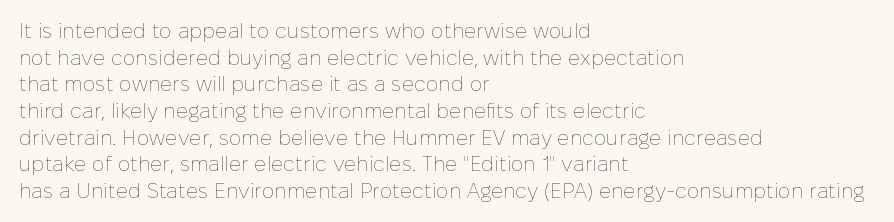
Q: Is the text bold? A: No.
Q: Is the text italic (slanted)? A: No, it is upright.
Q: Is the text underlined? A: No.
Q: How is the paragraph aligned? A: Left-aligned.
Q: Is the spacing between letters normal or unusually wide? A: Normal.
Q: Is the spacing between lines tight, normal or loose? A: Normal.
